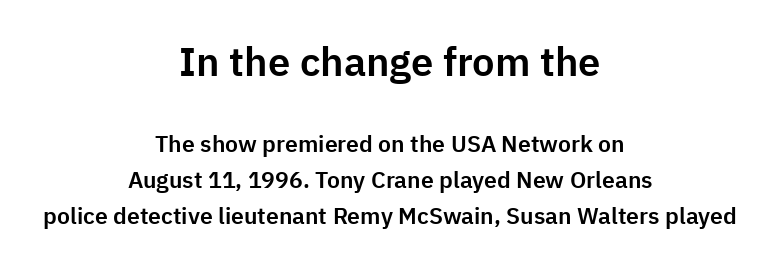
How would I describe the line gaps? Plain and ordinary. Between one letter and the next there's only the usual sliver of space. Between these two stacked blocks, the higher one wins on size. Do the characters align in a grid? No, the font is proportional. Both edges are ragged and mirror each other, which tells us the setting is centered.
